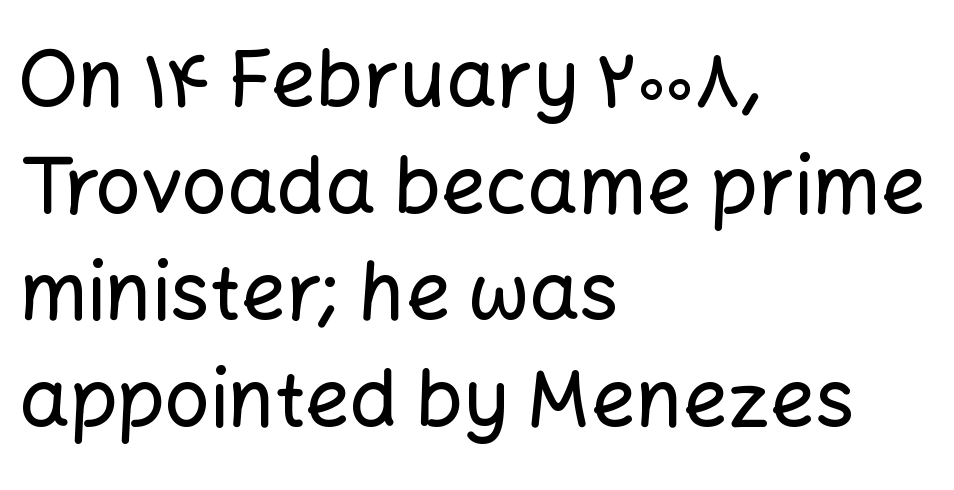
Rows of type keep a routine distance in the vertical direction. These lines stack with their left ends in a neat column. Note the varied advance widths — an 'i' is clearly narrower than an 'm'. Plain, unruled lines of type.
